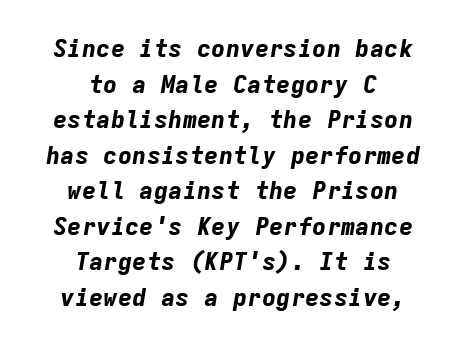
The image shows 24 px bold type, italic (leaning right); set centered, normal line spacing (1.48x), normal letter spacing, not underlined.
